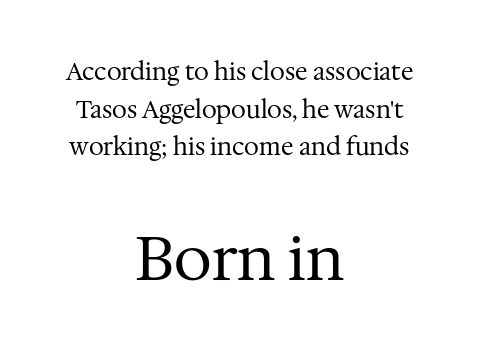
Q: Is the text bold? A: No.
Q: Is the text italic (slanted)? A: No, it is upright.
Q: Is the typeface a serif or a sans-serif typeface? A: Serif.
Q: Is the text underlined? A: No.
Q: How is the paragraph aligned? A: Centered.
Q: Is the spacing between letters normal or unusually wide? A: Normal.
Q: Is the spacing between lines tight, normal or loose? A: Normal.
Q: Which block of text is set in a larger size, the first (top) or the second (bottom)? A: The second (bottom) one.
Q: Width (condensed, normal, or wide)? A: Normal.
Q: Stroke contrast? A: Medium.
Q: x-height? A: Medium.
Q: Monospaced? A: No.
